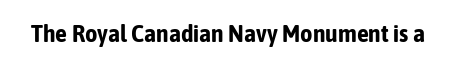
What stands out about the letter spacing? Nothing — it is the standard amount. Upright lettering throughout. Bold? Absolutely — the strokes are thick and heavy. The glyphs are unaccompanied by any horizontal stroke below them.
